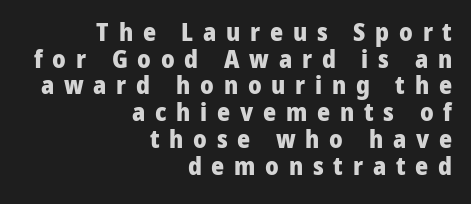
{"italic": "no", "bold": "yes", "underline": "no", "align": "right", "line_spacing": "tight", "line_spacing_ratio": 1.07, "letter_spacing": "wide", "letter_spacing_em": 0.39, "glyph_px": 25}
